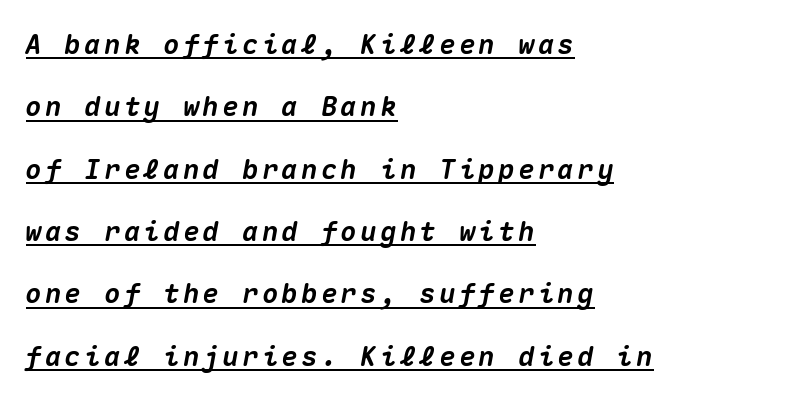
The image shows 27 px bold type, italic (leaning right); set left-aligned, loose line spacing (2.31x), underlined.
